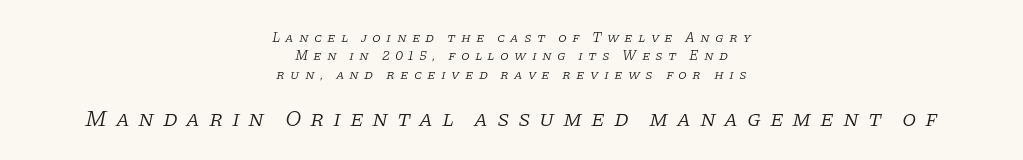
{"italic": "yes", "lean": "right", "slant_degrees": 11, "bold": "no", "underline": "no", "align": "center", "line_spacing": "normal", "line_spacing_ratio": 1.32, "letter_spacing": "wide", "letter_spacing_em": 0.37, "larger_block": "second", "size_ratio": 1.64, "glyph_px": 23}
